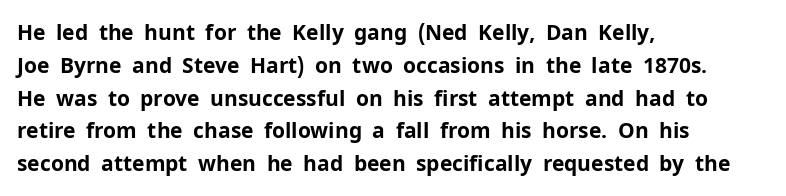
Weight check: bold — yes, fully. This rendering features lettering with no underline. This is the regular roman posture of the typeface. Is there much room between lines? A standard amount, neither cramped nor airy. No extra tracking has been applied to these lines. The rag falls on the right side of this text block.
